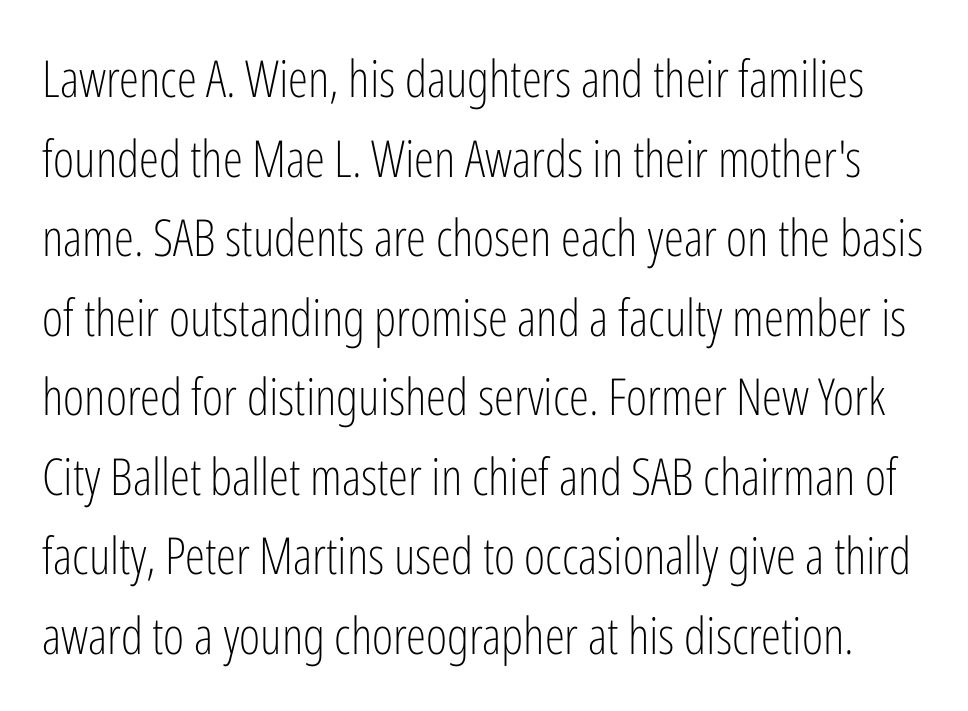
The image shows 51 px light, condensed sans-serif type, upright; set normal line spacing (1.56x), normal letter spacing, not underlined; low stroke contrast and a medium x-height.
